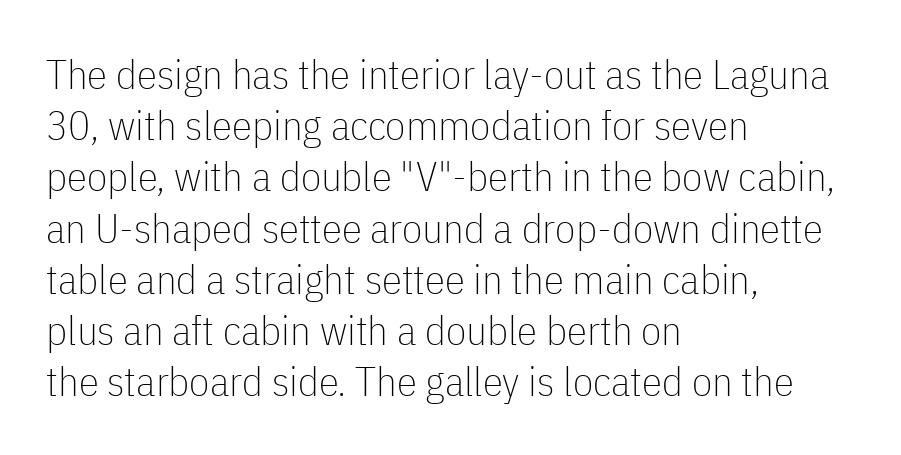
Q: Is the text bold? A: No.
Q: Is the text italic (slanted)? A: No, it is upright.
Q: Is the typeface a serif or a sans-serif typeface? A: Sans-serif.
Q: Is the text underlined? A: No.
Q: How is the paragraph aligned? A: Left-aligned.
Q: Is the spacing between letters normal or unusually wide? A: Normal.
Q: Is the spacing between lines tight, normal or loose? A: Normal.
Q: Width (condensed, normal, or wide)? A: Condensed.
Q: Stroke contrast? A: Low.
Q: x-height? A: Medium.
Q: Monospaced? A: No.
